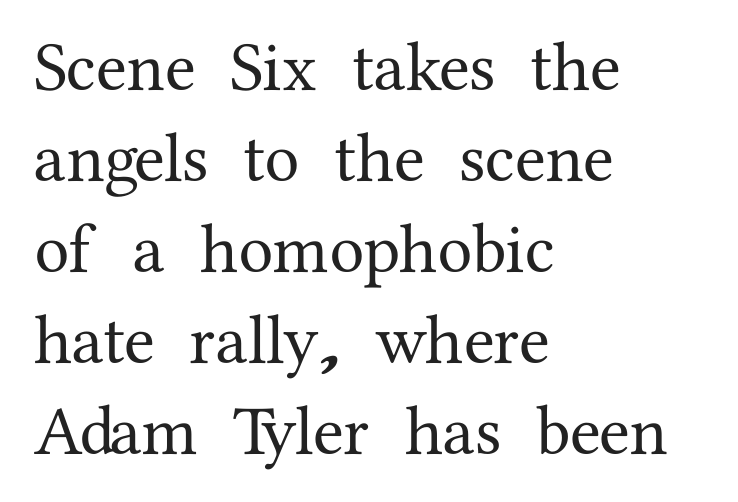
{"serif": "yes", "italic": "no", "width": "normal", "stroke_contrast": "medium", "x_height": "medium", "monospaced": "no", "underline": "no", "align": "left", "line_spacing": "normal", "line_spacing_ratio": 1.3, "letter_spacing": "normal", "letter_spacing_em": 0.0, "glyph_px": 70}
